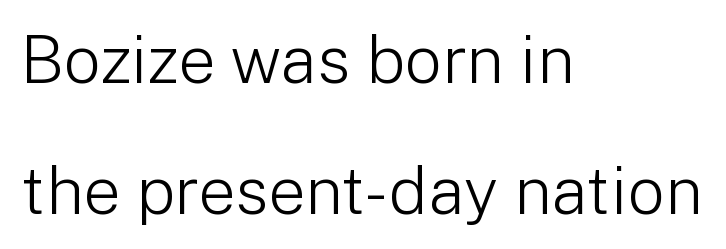
Q: Is the text bold? A: No.
Q: Is the text italic (slanted)? A: No, it is upright.
Q: Is the typeface a serif or a sans-serif typeface? A: Sans-serif.
Q: Is the text underlined? A: No.
Q: How is the paragraph aligned? A: Left-aligned.
Q: Is the spacing between letters normal or unusually wide? A: Normal.
Q: Is the spacing between lines tight, normal or loose? A: Loose.
Q: Width (condensed, normal, or wide)? A: Normal.
Q: Stroke contrast? A: Low.
Q: x-height? A: Medium.
Q: Monospaced? A: No.
